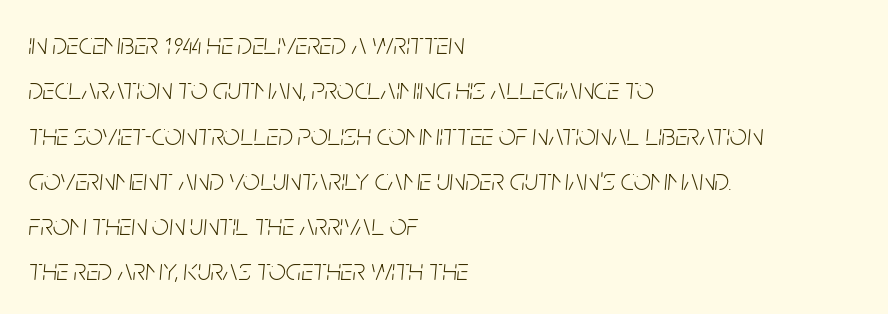
These lines keep a tight, regular rhythm from letter to letter. No word sits above an underline. The specimen reads as italic at a glance. Nothing heavy about these letters — not bold at all.
